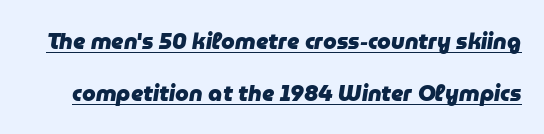
This block would shrink considerably if given ordinary leading; it's expanded now. Compared with undecorated copy, this sample adds a rule below the words. These lines keep a tight, regular rhythm from letter to letter. Bold? Absolutely — the strokes are thick and heavy. You can tell it's italic because the verticals aren't actually vertical.
